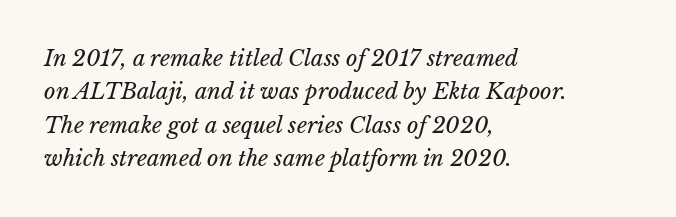
Q: Is the text bold? A: No.
Q: Is the text underlined? A: No.
Q: How is the paragraph aligned? A: Left-aligned.
Q: Is the spacing between letters normal or unusually wide? A: Normal.
Q: Is the spacing between lines tight, normal or loose? A: Normal.
